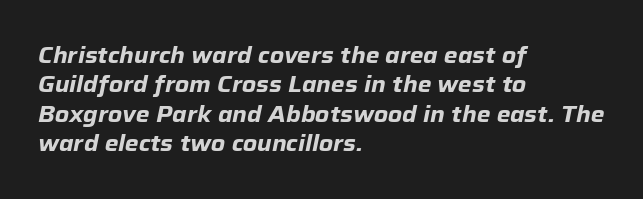
Q: Is the text bold? A: Yes.
Q: Is the text italic (slanted)? A: Yes, it leans right by about 12 degrees.
Q: Is the text underlined? A: No.
Q: How is the paragraph aligned? A: Left-aligned.
Q: Is the spacing between letters normal or unusually wide? A: Normal.
Q: Is the spacing between lines tight, normal or loose? A: Normal.
